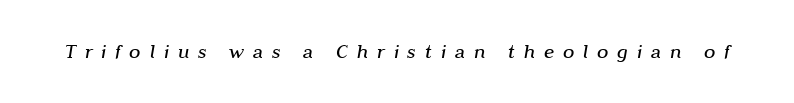
Characters are canted at an angle relative to the baseline's perpendicular. Letters have the restrained weight of plain body copy at most. What stands out about the letter spacing? Its width — letters are far apart. Decoration check: the copy has no underline.
